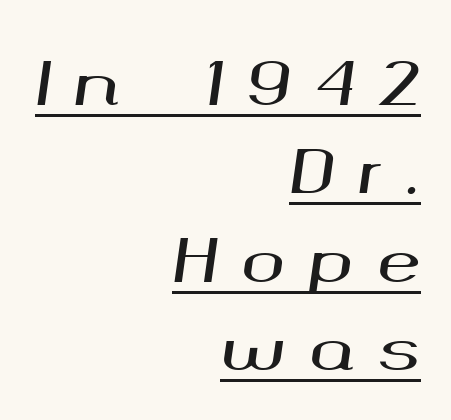
Q: Is the text italic (slanted)? A: Yes, it leans right by about 8 degrees.
Q: Is the text underlined? A: Yes.
Q: How is the paragraph aligned? A: Right-aligned.
Q: Is the spacing between letters normal or unusually wide? A: Unusually wide.
Q: Is the spacing between lines tight, normal or loose? A: Normal.
Q: Width (condensed, normal, or wide)? A: Wide.
Q: Stroke contrast? A: Medium.
Q: x-height? A: Medium.
Q: Monospaced? A: No.
